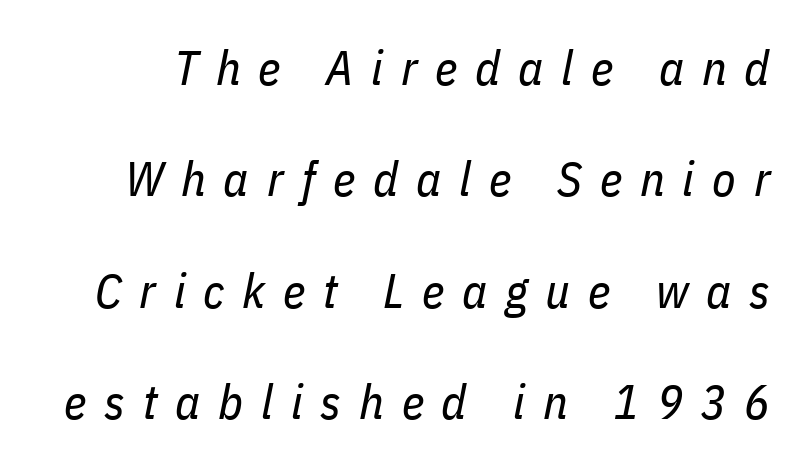
The image shows 48 px regular-weight, condensed type, italic (leaning right); set loose line spacing (2.32x), unusually wide letter spacing (+0.37 em), not underlined; low stroke contrast and a medium x-height.
